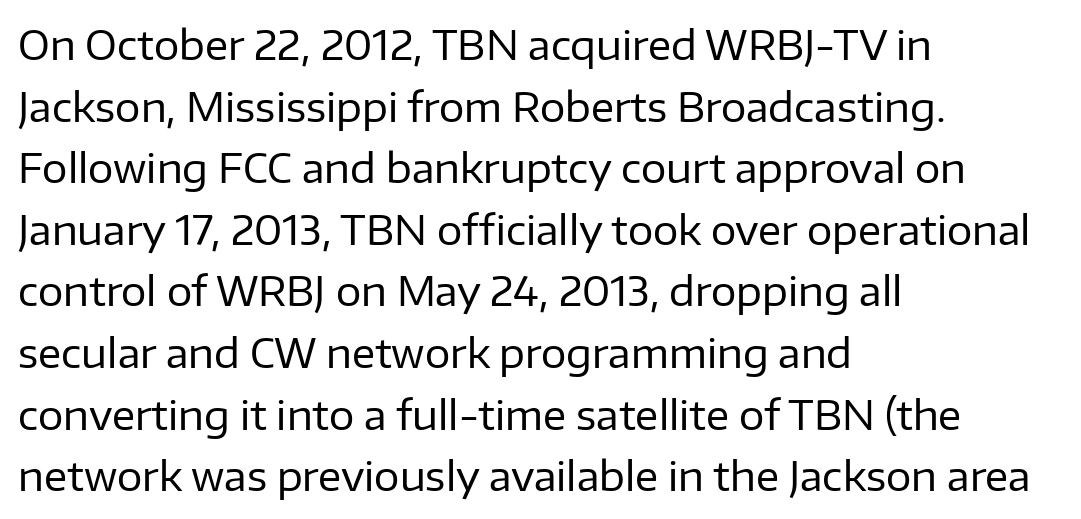
The image shows 40 px regular-weight sans-serif type, upright; set left-aligned, normal line spacing (1.54x), normal letter spacing, not underlined; low stroke contrast and a medium x-height.
